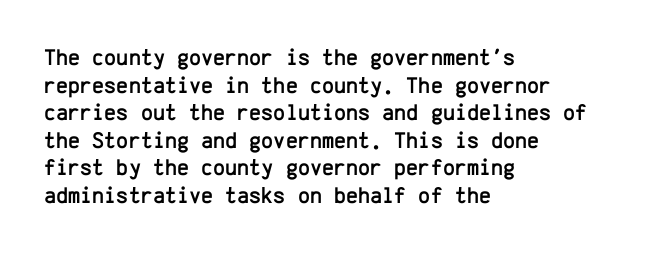
Q: Is the text italic (slanted)? A: No, it is upright.
Q: Is the text underlined? A: No.
Q: How is the paragraph aligned? A: Left-aligned.
Q: Is the spacing between letters normal or unusually wide? A: Normal.
